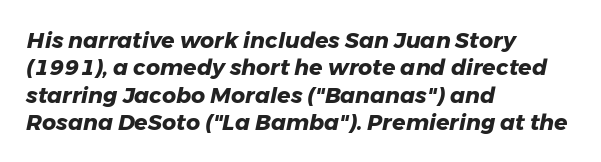
The image shows 22 px bold type, italic (leaning right); set left-aligned, line spacing 1.24x, normal letter spacing, not underlined.
